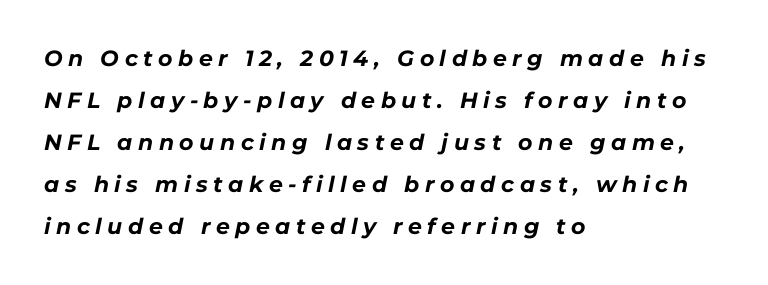
The image shows 22 px bold type, italic (leaning right); set left-aligned, loose line spacing (1.91x), unusually wide letter spacing (+0.25 em), not underlined.
